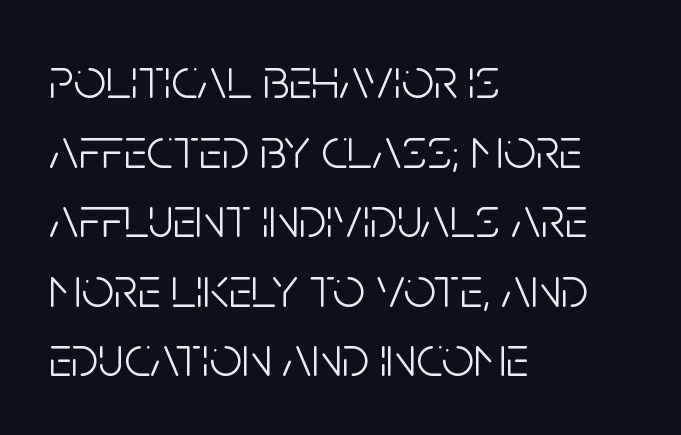
{"serif": "no", "italic": "no", "bold": "no", "weight": "light", "width": "condensed", "stroke_contrast": "low", "x_height": "large", "monospaced": "no", "underline": "no", "align": "left", "line_spacing_ratio": 1.22, "letter_spacing": "normal", "letter_spacing_em": 0.0, "glyph_px": 57}
